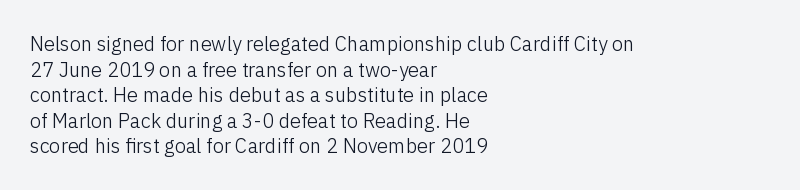
Q: Is the text bold? A: No.
Q: Is the text italic (slanted)? A: No, it is upright.
Q: Is the text underlined? A: No.
Q: How is the paragraph aligned? A: Left-aligned.
Q: Is the spacing between letters normal or unusually wide? A: Normal.
Q: Is the spacing between lines tight, normal or loose? A: Normal.
